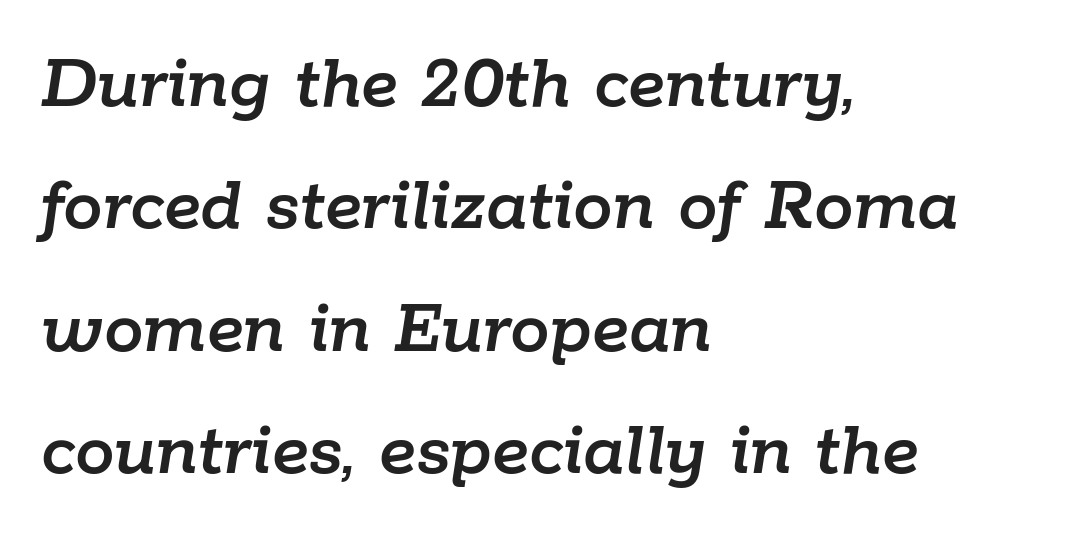
Is the letter spacing exaggerated? No — it looks like the ordinary default. The text block is weighted toward the left margin, trailing off unevenly rightward. Quick note: interline space is typical. Underlining? Definitely not there. These lines are rendered in a variable-pitch font. Observe the lean: these are italic letterforms.
